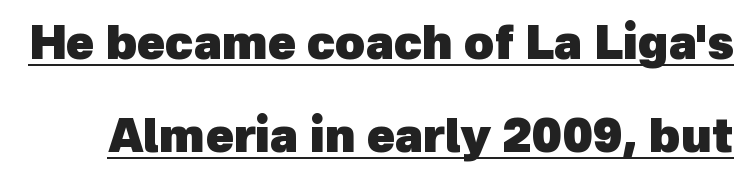
{"serif": "no", "bold": "yes", "weight": "heavy", "width": "normal", "x_height": "medium", "monospaced": "no", "underline": "yes", "line_spacing": "loose", "line_spacing_ratio": 2.02, "letter_spacing": "normal", "letter_spacing_em": 0.0, "glyph_px": 46}
